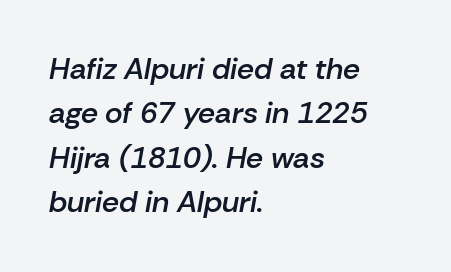
{"italic": "yes", "lean": "right", "slant_degrees": 10, "bold": "semi", "weight": "semibold", "width": "normal", "stroke_contrast": "low", "x_height": "medium", "monospaced": "no", "underline": "no", "align": "left", "line_spacing": "normal", "line_spacing_ratio": 1.48, "letter_spacing": "normal", "letter_spacing_em": 0.0, "glyph_px": 30}
